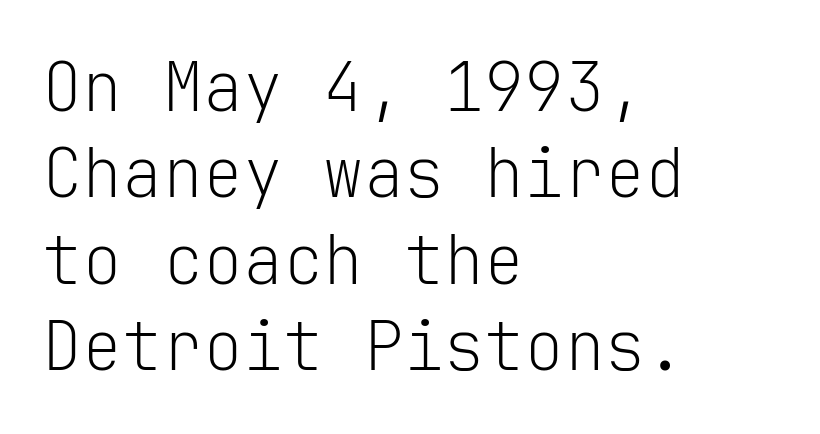
Q: Is the text bold? A: No.
Q: Is the text italic (slanted)? A: No, it is upright.
Q: Is the typeface a serif or a sans-serif typeface? A: Sans-serif.
Q: Is the text underlined? A: No.
Q: How is the paragraph aligned? A: Left-aligned.
Q: Is the spacing between letters normal or unusually wide? A: Normal.
Q: Is the spacing between lines tight, normal or loose? A: Normal.
Q: Width (condensed, normal, or wide)? A: Normal.
Q: Stroke contrast? A: Low.
Q: x-height? A: Medium.
Q: Monospaced? A: Yes.
